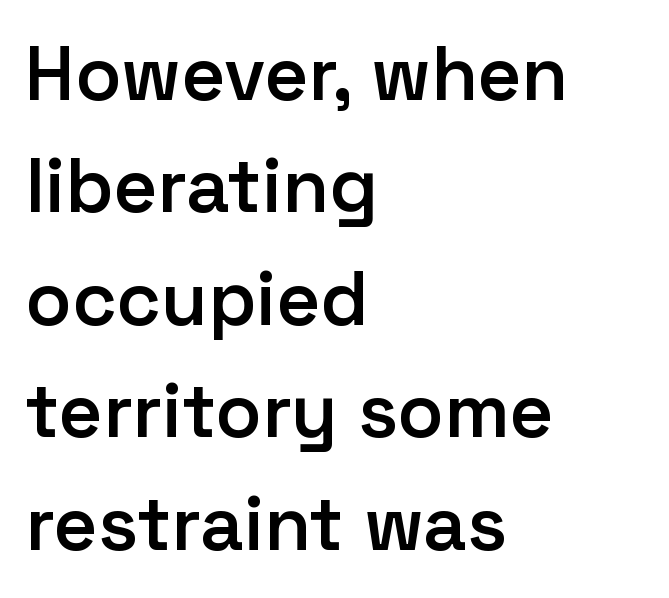
The image shows 76 px semibold sans-serif type, upright; set left-aligned, normal line spacing (1.48x), normal letter spacing, not underlined; low stroke contrast and a medium x-height.
